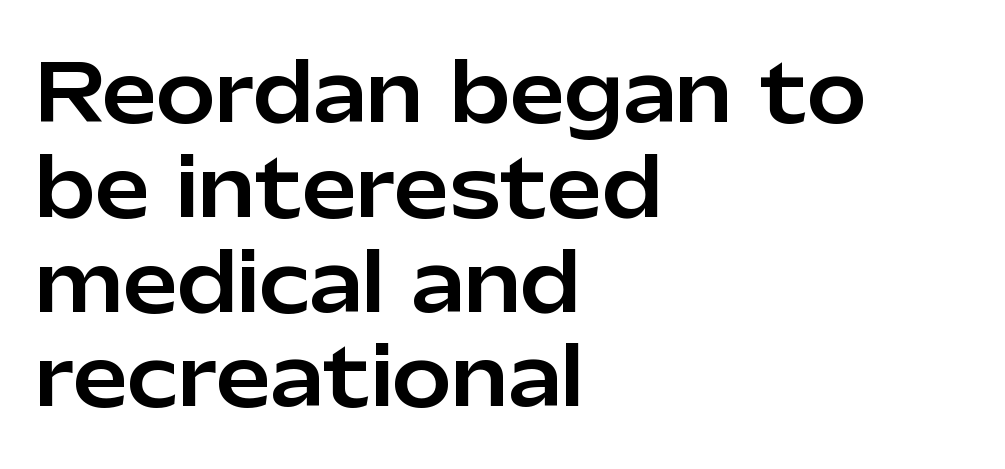
Bare-footed words on every line. A sans-serif font was chosen for this passage. The lines are quadded left. The lettering holds an erect, upright posture throughout. The face used here is proportionally spaced, like ordinary book or web type.
